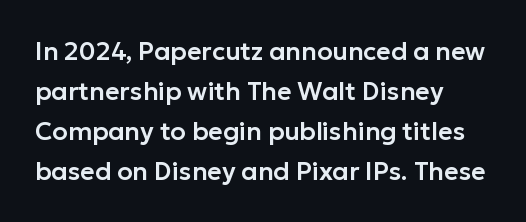
The image shows 25 px text type, upright; set left-aligned, normal line spacing (1.6x), normal letter spacing, not underlined.
